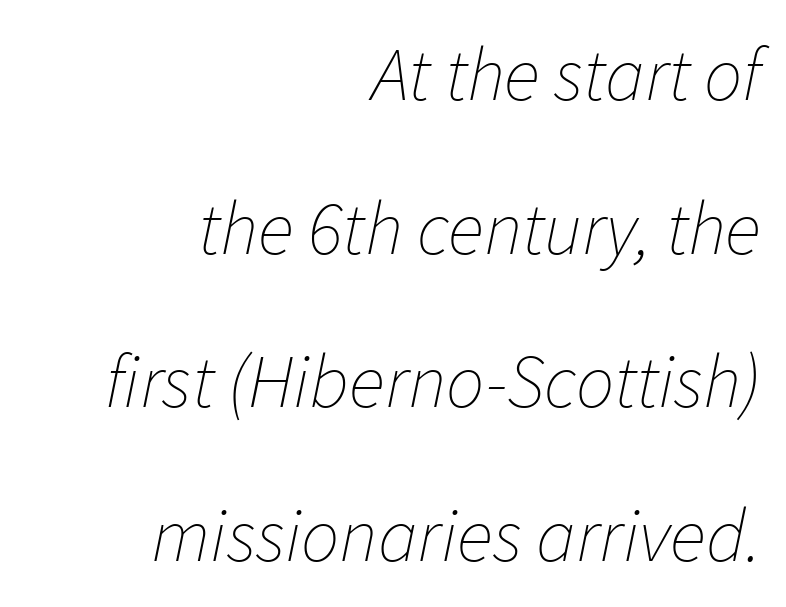
Line endings align vertically; line beginnings do not. Check the space under the baseline: it is left empty. Vertically, the passage feels expansive, rows floating well apart. The passage shown is typed in a proportional face where columns would drift. Looking at the ascenders, they clearly lean. No extra ink here — the face is not bold.
